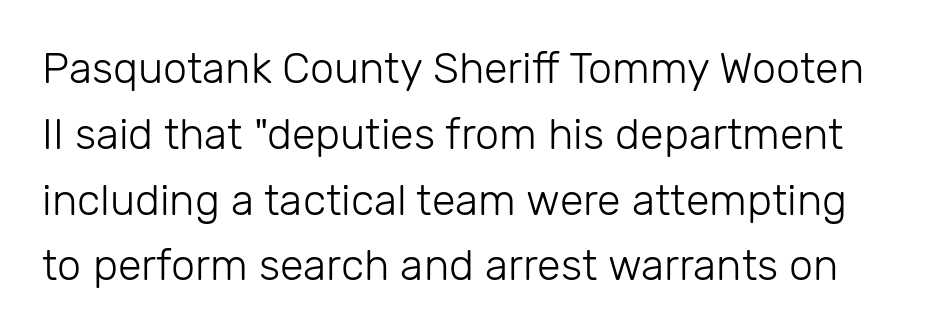
The image shows 43 px light sans-serif type, upright; set normal line spacing (1.53x), normal letter spacing, not underlined; low stroke contrast and a medium x-height.
